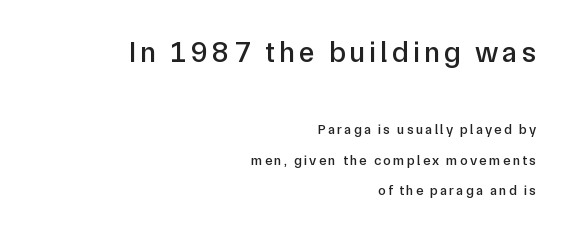
Q: Is the text italic (slanted)? A: No, it is upright.
Q: Is the typeface a serif or a sans-serif typeface? A: Sans-serif.
Q: Is the text underlined? A: No.
Q: How is the paragraph aligned? A: Right-aligned.
Q: Is the spacing between lines tight, normal or loose? A: Loose.
Q: Which block of text is set in a larger size, the first (top) or the second (bottom)? A: The first (top) one.
Q: Width (condensed, normal, or wide)? A: Normal.
Q: Stroke contrast? A: Low.
Q: x-height? A: Medium.
Q: Monospaced? A: No.
